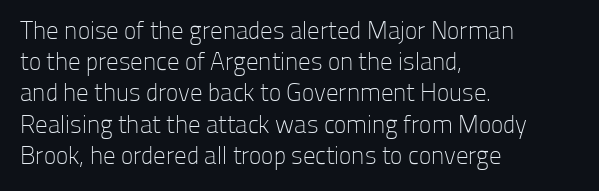
Spacing between characters is what you'd get straight out of the box. Ordinary non-slanted type is in use. The compositor pushed each line to the left boundary. Rows of type keep a routine distance in the vertical direction.
